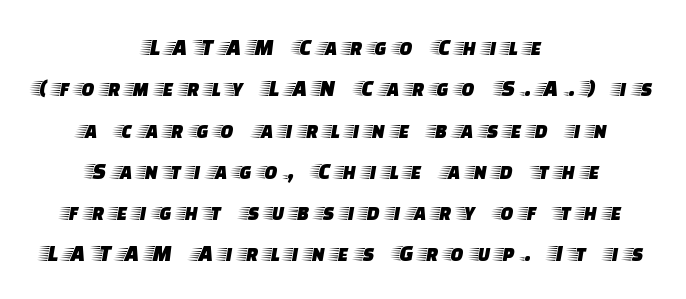
These lines stack symmetrically, like a column narrowing and widening about its center. Honestly, there is no underline to notice here at all. These lines have a slow, spaced-out rhythm from letter to letter.
